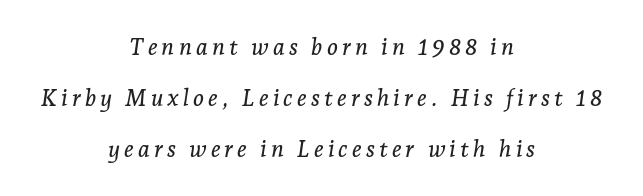
The image shows 23 px text type, italic (leaning right); set centered, loose line spacing (2.21x), not underlined.
